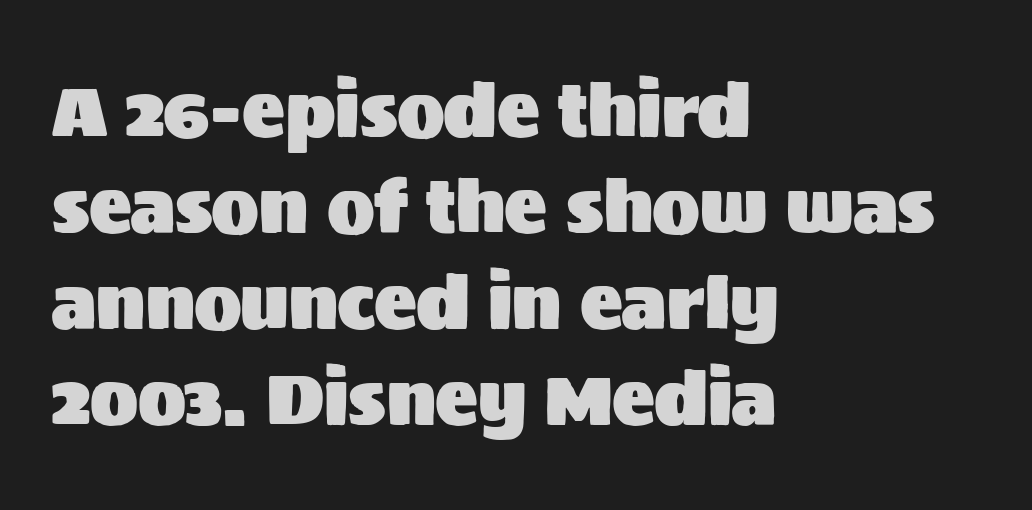
Bare-footed words on every line. The rows are spaced the way most documents space them. The rendering uses natural spacing where letterforms have individual widths. The letters carry no serifs — their stems end cleanly without finishing strokes. Nothing unusual about the tracking: characters are spaced as the font intends. One-word summary of the alignment: left.
